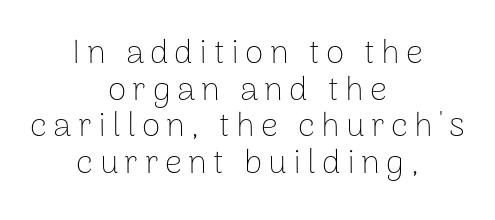
This is roman type, the default non-slanted kind. This sample has the flowing, uneven cadence of proportional lettering. Vertical spacing — tight. Visually the block forms a symmetrical silhouette, jagged on both flanks. What kind of face is this? One without serifs — a sans. Just letters on the line, the space beneath them empty.
